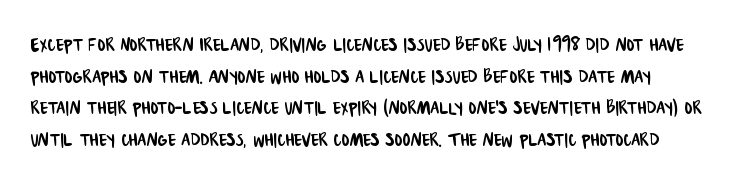
The image shows 23 px text type; set normal line spacing (1.37x), normal letter spacing, not underlined.
